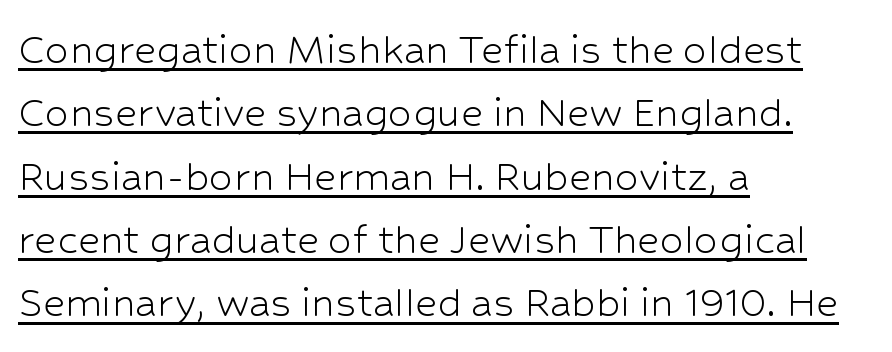
The image shows 48 px light sans-serif type, upright; set left-aligned, normal line spacing (1.32x), normal letter spacing, underlined; low stroke contrast and a medium x-height.
